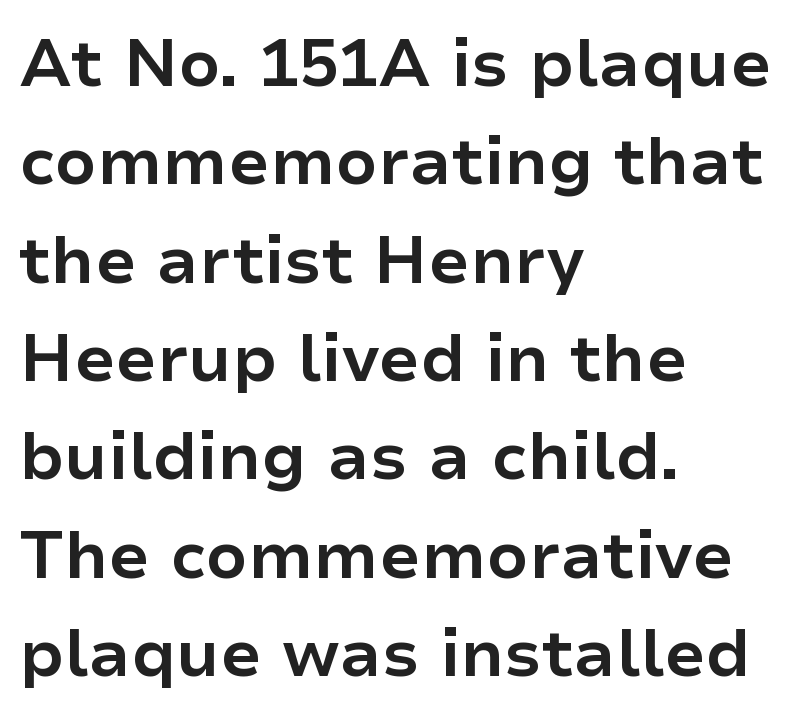
{"serif": "no", "italic": "no", "bold": "yes", "weight": "bold", "width": "normal", "stroke_contrast": "low", "x_height": "medium", "monospaced": "no", "underline": "no", "align": "left", "line_spacing": "normal", "line_spacing_ratio": 1.49, "letter_spacing": "normal", "letter_spacing_em": 0.0, "glyph_px": 66}
